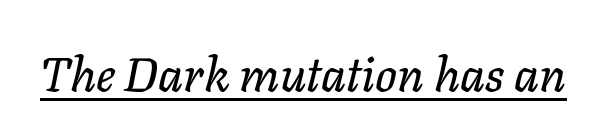
The image shows 48 px text type, italic (leaning right); set normal letter spacing, underlined; low stroke contrast and a medium x-height.
